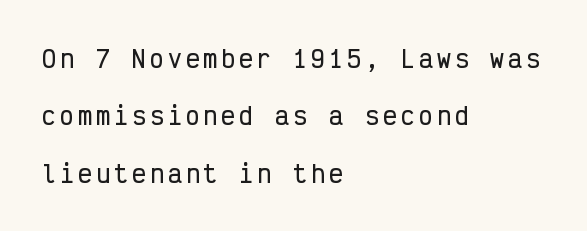
Honestly, the rows look like they've been pulled way apart. A typesetter would mark this as roman, not italic. Type without underlining. Teacher's note: observe the even left margin — that is flush-left alignment.
